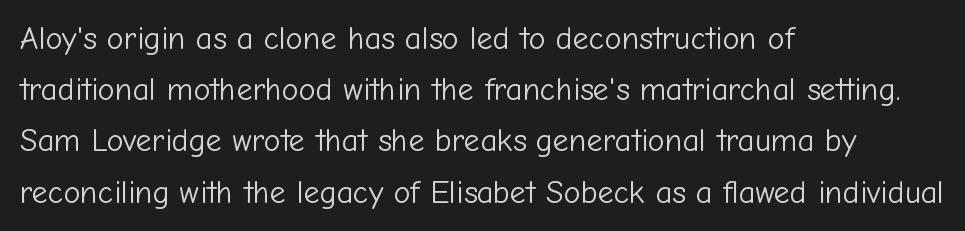
The space between consecutive lines is moderate. Look at the bottom of the vertical strokes: they stop flat, with no serifs. Horizontally, the lines are justified to the leading edge only. Do the characters align in a grid? No, the font is proportional.
